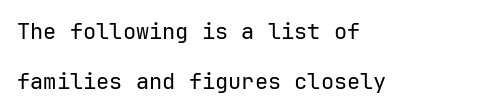
Words float on clear page, feet unadorned. A great deal of white space separates one row of letters from the next. The weight tops out at a normal text grade. The setting favours the left margin, as ordinary paragraphs usually do. Quick note: not italic, upright. This sample uses plain, unmodified letter spacing.
